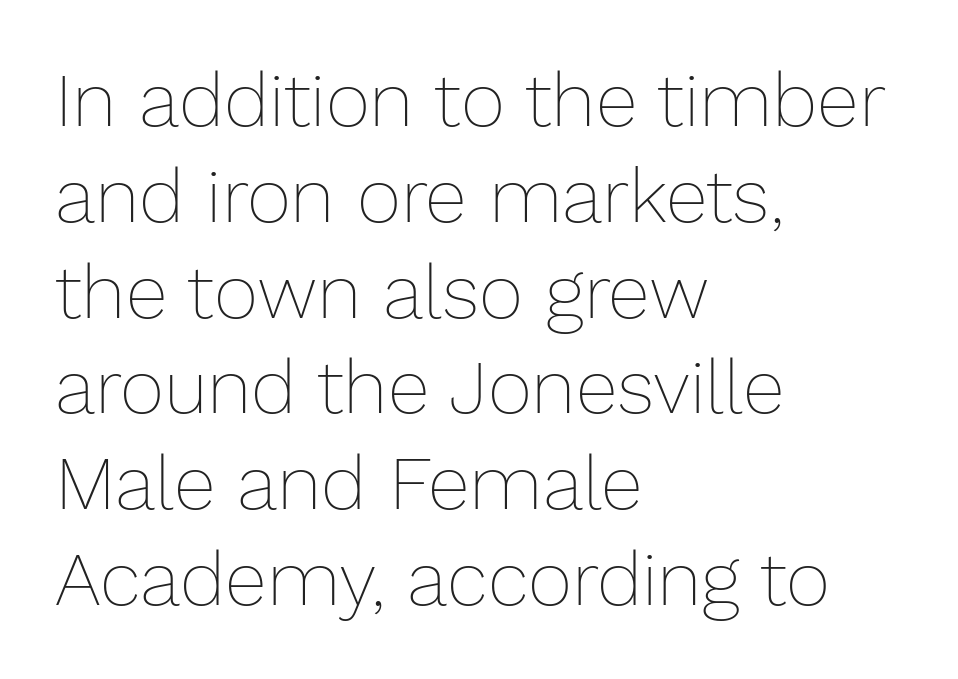
{"italic": "no", "bold": "no", "weight": "thin", "width": "normal", "stroke_contrast": "low", "x_height": "medium", "monospaced": "no", "underline": "no", "align": "left", "line_spacing": "normal", "line_spacing_ratio": 1.26, "letter_spacing": "normal", "letter_spacing_em": 0.0, "glyph_px": 76}
